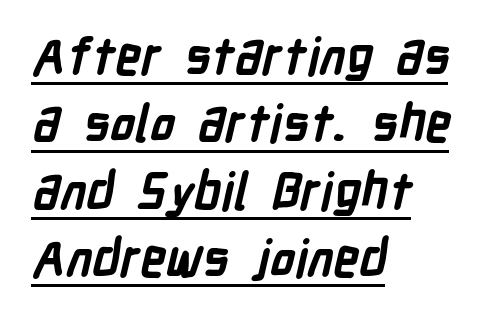
Normally led — the rows are evenly, conventionally spaced. Here the designer chose a conventional face with non-uniform glyph widths. The sample's only ornament is a line tracing under the words. Chunky letters — that's bold for sure. Letterform terminals end flat and unadorned throughout the passage.
